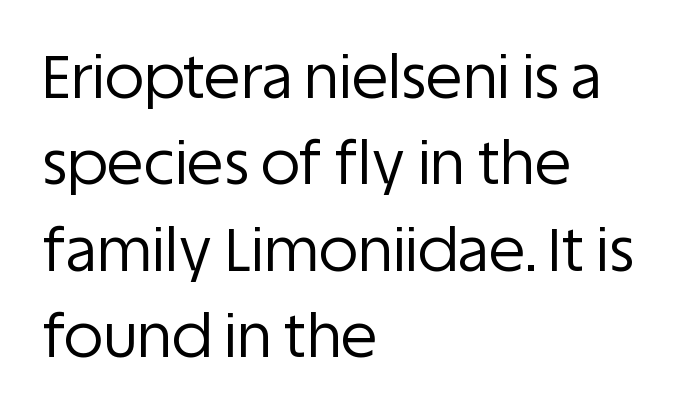
Q: Is the text bold? A: No.
Q: Is the text italic (slanted)? A: No, it is upright.
Q: Is the typeface a serif or a sans-serif typeface? A: Sans-serif.
Q: Is the text underlined? A: No.
Q: How is the paragraph aligned? A: Left-aligned.
Q: Is the spacing between letters normal or unusually wide? A: Normal.
Q: Is the spacing between lines tight, normal or loose? A: Normal.
Q: Width (condensed, normal, or wide)? A: Normal.
Q: Stroke contrast? A: Low.
Q: x-height? A: Large.
Q: Monospaced? A: No.
